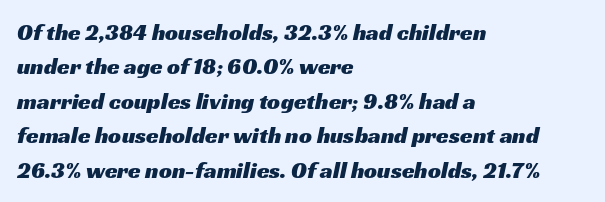
Q: Is the text underlined? A: No.
Q: How is the paragraph aligned? A: Left-aligned.
Q: Is the spacing between letters normal or unusually wide? A: Normal.
Q: Is the spacing between lines tight, normal or loose? A: Normal.
